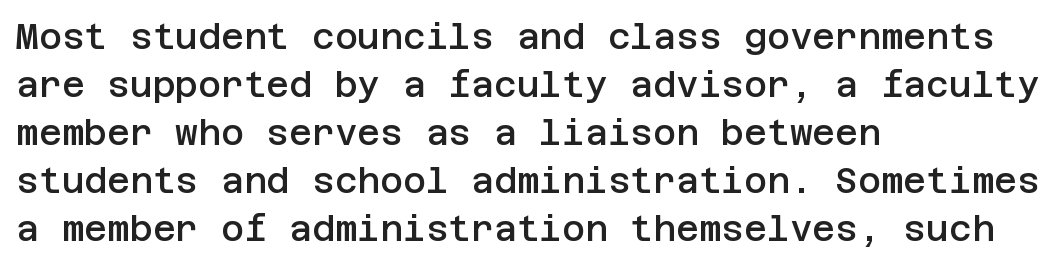
The image shows 35 px semibold sans-serif type, upright; set left-aligned, normal line spacing (1.37x), normal letter spacing, not underlined; low stroke contrast and a large x-height.
